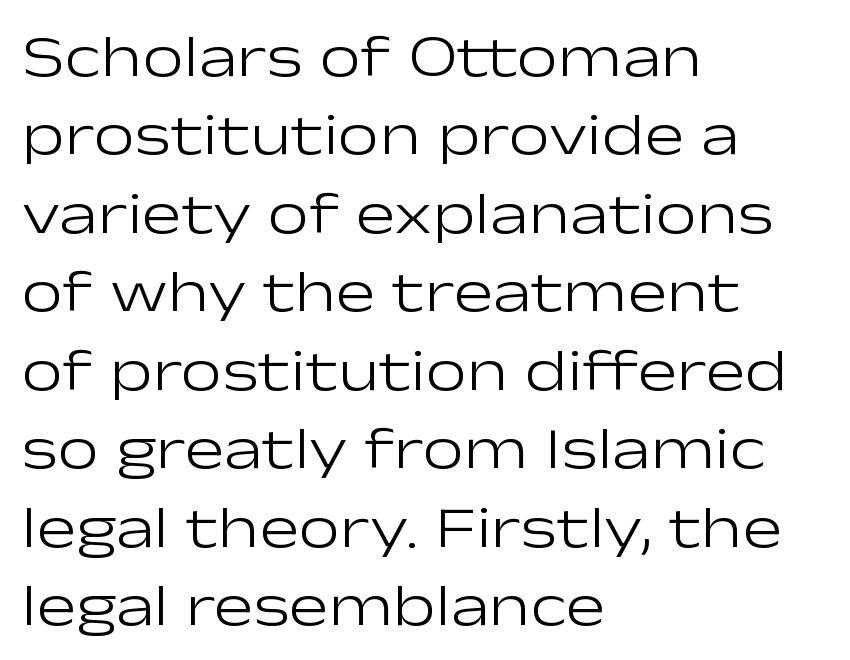
Observe the absence of serifs on each vertical stroke in this sample. Posture: vertical. Words appear dense and cohesive because spacing is normal. Stroke mass is kept to a normal reading level or below.
